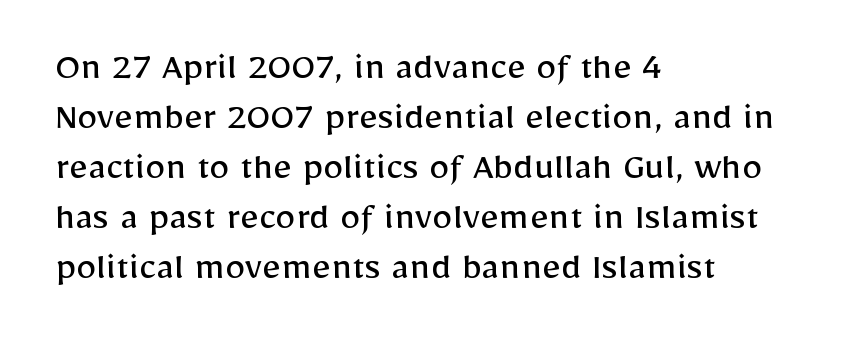
The image shows 41 px regular-weight sans-serif type, upright; set left-aligned, line spacing 1.22x, normal letter spacing, not underlined; low stroke contrast and a medium x-height.
